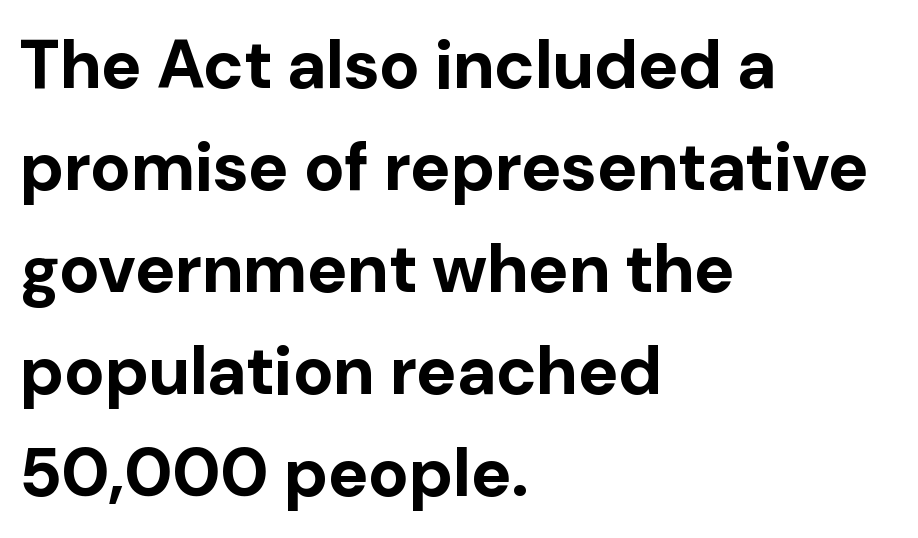
The image shows 68 px bold sans-serif type, upright; set left-aligned, normal line spacing (1.5x), normal letter spacing, not underlined; low stroke contrast and a medium x-height.
